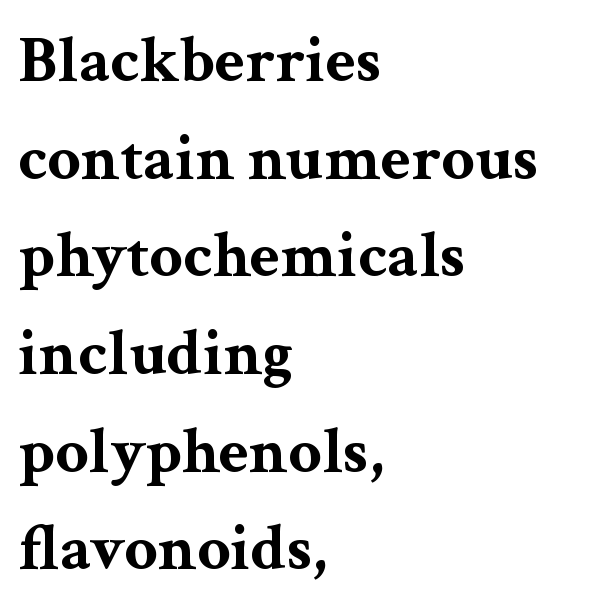
Q: Is the text bold? A: Yes.
Q: Is the text italic (slanted)? A: No, it is upright.
Q: Is the typeface a serif or a sans-serif typeface? A: Serif.
Q: Is the text underlined? A: No.
Q: How is the paragraph aligned? A: Left-aligned.
Q: Is the spacing between letters normal or unusually wide? A: Normal.
Q: Is the spacing between lines tight, normal or loose? A: Normal.
Q: Width (condensed, normal, or wide)? A: Wide.
Q: Stroke contrast? A: Medium.
Q: x-height? A: Medium.
Q: Monospaced? A: No.
